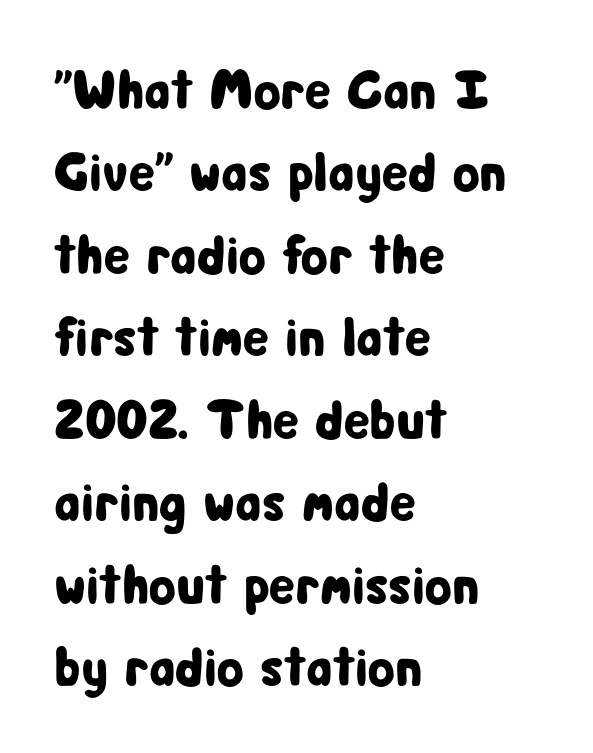
The image shows 55 px condensed sans-serif type, upright; set left-aligned, normal line spacing (1.5x), normal letter spacing, not underlined; low stroke contrast and a medium x-height.
